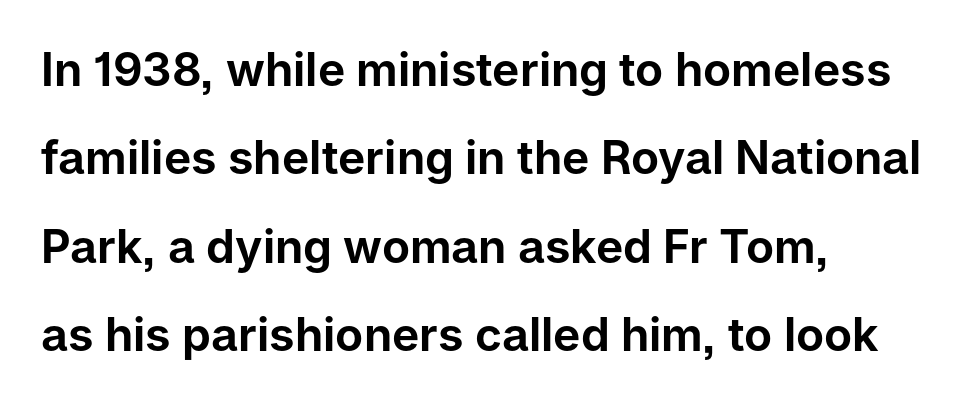
{"serif": "no", "italic": "no", "width": "normal", "stroke_contrast": "low", "x_height": "medium", "monospaced": "no", "underline": "no", "align": "left", "line_spacing": "loose", "line_spacing_ratio": 1.92, "letter_spacing": "normal", "letter_spacing_em": 0.0, "glyph_px": 46}
